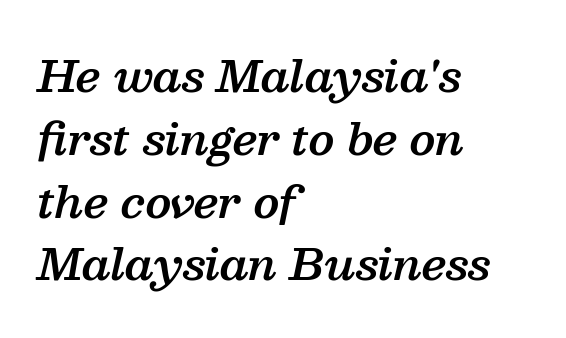
The image shows 43 px semibold serif type, italic (leaning right); set left-aligned, normal line spacing (1.46x), normal letter spacing, not underlined; medium stroke contrast and a medium x-height.
